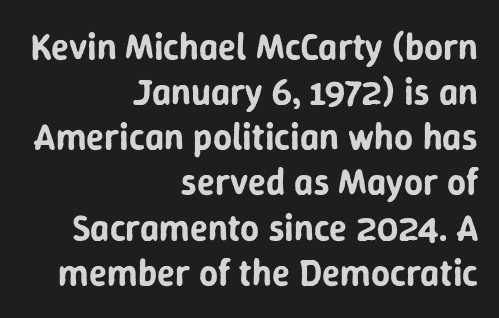
How are the letters spaced? Ordinarily, with no added tracking. This sample has the flowing, uneven cadence of proportional lettering. The words here are not underlined. Does the copy run flush right? Yes — the right margin is perfectly even.
